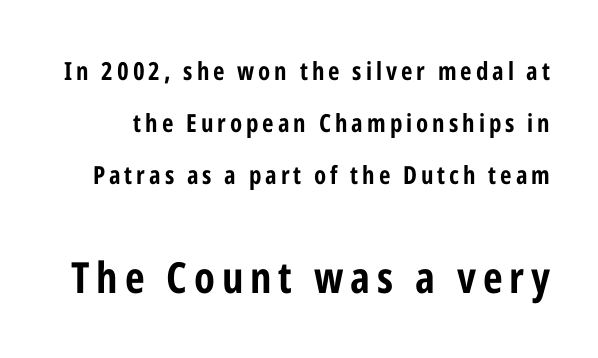
{"serif": "no", "italic": "no", "bold": "yes", "weight": "bold", "width": "condensed", "stroke_contrast": "low", "x_height": "medium", "monospaced": "no", "underline": "no", "line_spacing": "loose", "line_spacing_ratio": 2.09, "larger_block": "second", "size_ratio": 1.72, "glyph_px": 43}
